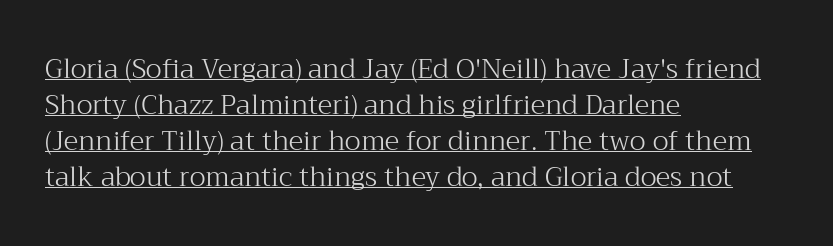
Does extra space separate the letters? No, they use regular spacing. Ordinary non-slanted type is in use. Where is the straight margin? On the left. What's the leading like? Ordinary, nothing unusual. Heft: none added — not bold.
